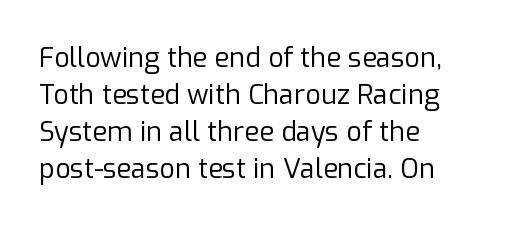
Reading down the block, your eye returns to a fixed left position each line. Tall strokes in this sample are plumb rather than angled. The rendering uses a moderate line-height, typical for paragraphs. This is not heavy type; no bold has been used. Any mark beneath the type? The region is blank. Each word holds together tightly as a unit, with standard inter-letter gaps.
